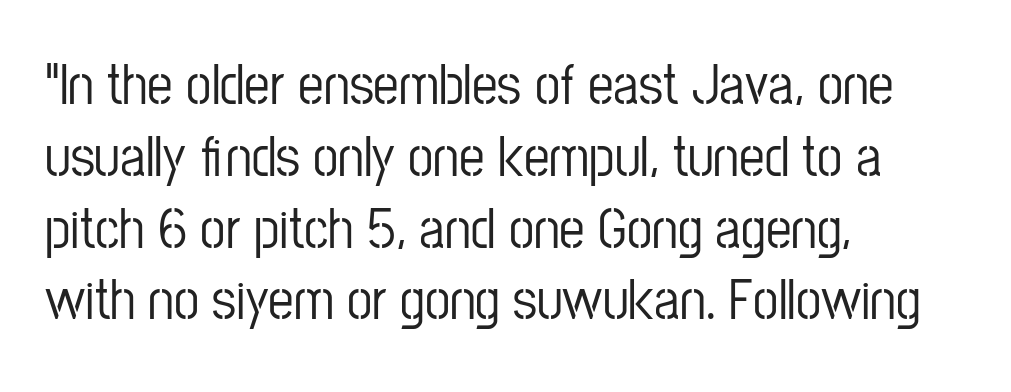
{"serif": "no", "italic": "no", "width": "condensed", "stroke_contrast": "low", "x_height": "medium", "monospaced": "no", "underline": "no", "align": "left", "line_spacing": "normal", "line_spacing_ratio": 1.26, "letter_spacing": "normal", "letter_spacing_em": 0.0, "glyph_px": 57}
